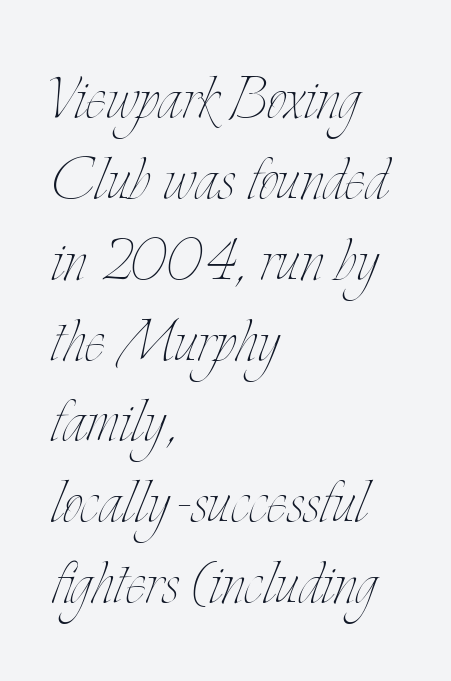
The image shows 77 px thin, condensed type; set left-aligned, tight line spacing (1.05x), normal letter spacing, not underlined; low stroke contrast and a small x-height.
